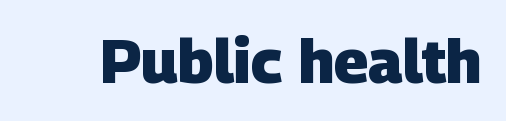
Q: Is the text bold? A: Yes.
Q: Is the typeface a serif or a sans-serif typeface? A: Sans-serif.
Q: Is the text underlined? A: No.
Q: Is the spacing between letters normal or unusually wide? A: Normal.
Q: Width (condensed, normal, or wide)? A: Normal.
Q: Stroke contrast? A: Low.
Q: x-height? A: Large.
Q: Monospaced? A: No.
